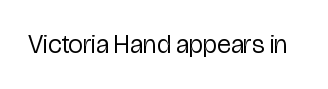
The image shows 26 px text type, upright; set normal letter spacing, not underlined.
